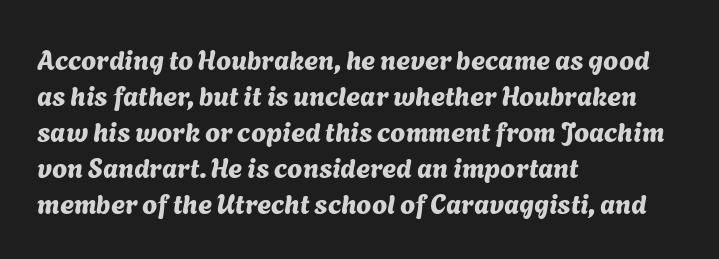
{"underline": "no", "align": "left", "line_spacing": "normal", "line_spacing_ratio": 1.33, "letter_spacing": "normal", "letter_spacing_em": 0.0, "glyph_px": 27}
